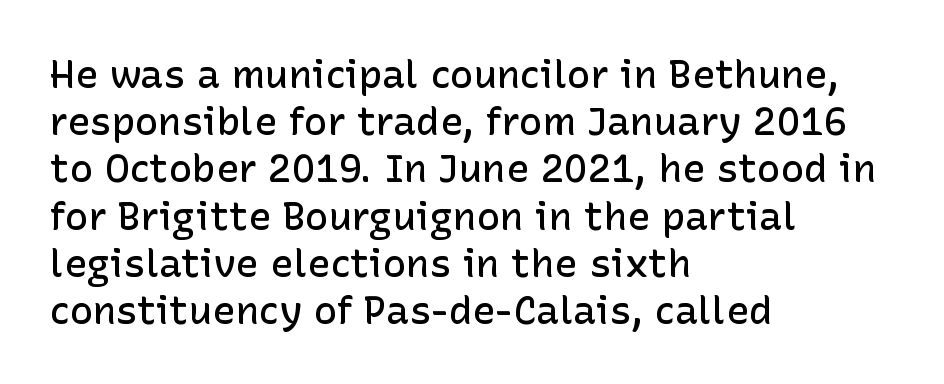
{"serif": "no", "italic": "no", "bold": "semi", "weight": "semibold", "width": "normal", "stroke_contrast": "low", "x_height": "medium", "monospaced": "no", "underline": "no", "align": "left", "line_spacing_ratio": 1.21, "letter_spacing": "normal", "letter_spacing_em": 0.0, "glyph_px": 39}
